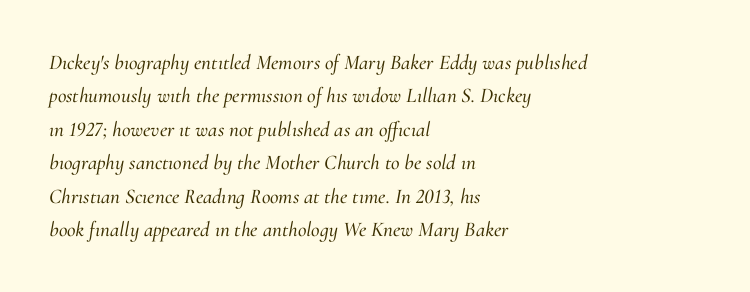
The image shows 21 px text type, italic (leaning right); set left-aligned, normal line spacing (1.59x), normal letter spacing, not underlined.
